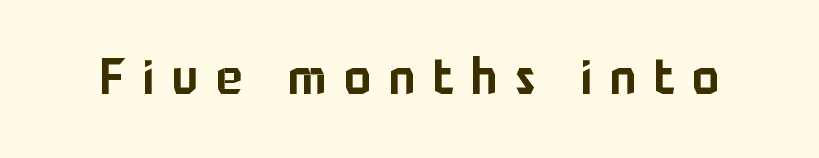
{"serif": "no", "italic": "no", "width": "normal", "stroke_contrast": "low", "x_height": "medium", "monospaced": "no", "underline": "no", "letter_spacing": "wide", "letter_spacing_em": 0.35, "glyph_px": 50}
